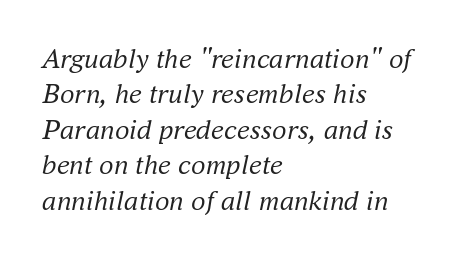
The image shows 29 px regular-weight serif type, italic (leaning right); set left-aligned, line spacing 1.22x, normal letter spacing, not underlined; medium stroke contrast and a small x-height.
